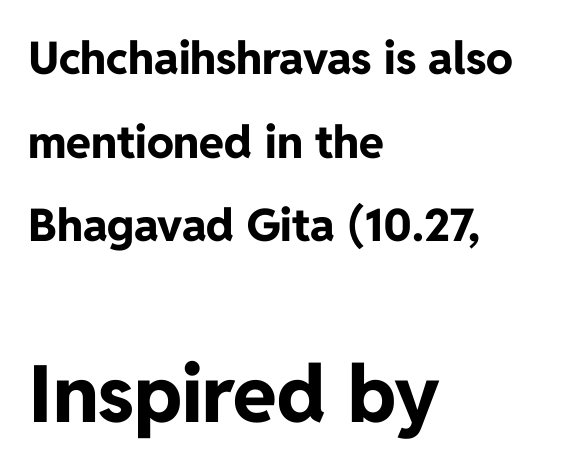
Words float on clear page, feet unadorned. Reading top to bottom, the characters get bigger at the block break. Here the designer chose a conventional face with non-uniform glyph widths. Left-aligned paragraph, ragged on the right. Does the type have serifs? No, each stem ends abruptly. Pretty heavy lettering here — definitely bold.
